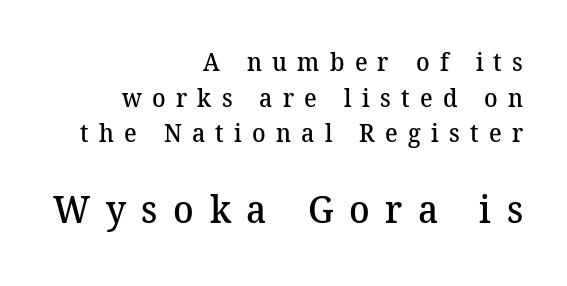
{"serif": "yes", "bold": "semi", "weight": "semibold", "width": "normal", "stroke_contrast": "medium", "x_height": "medium", "monospaced": "no", "underline": "no", "align": "right", "line_spacing": "normal", "line_spacing_ratio": 1.43, "letter_spacing": "wide", "letter_spacing_em": 0.41, "larger_block": "second", "size_ratio": 1.52, "glyph_px": 38}
